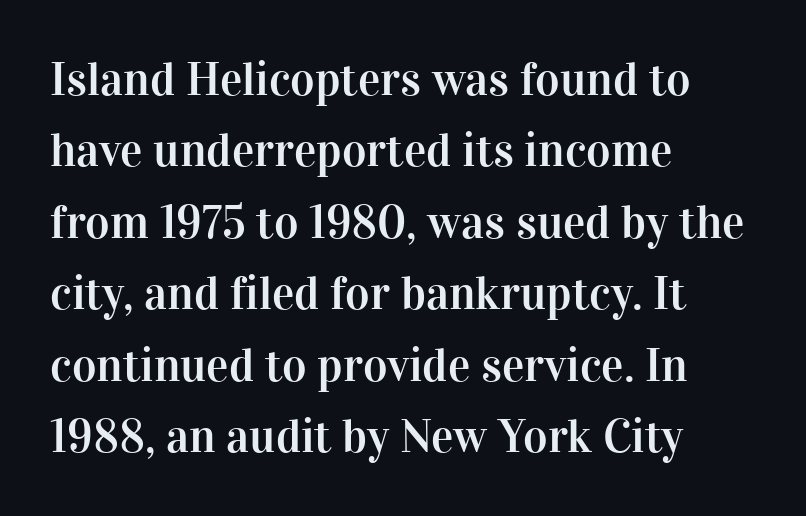
{"serif": "yes", "italic": "no", "width": "normal", "stroke_contrast": "high", "x_height": "medium", "monospaced": "no", "underline": "no", "align": "left", "line_spacing": "normal", "line_spacing_ratio": 1.52, "letter_spacing": "normal", "letter_spacing_em": 0.0, "glyph_px": 47}
